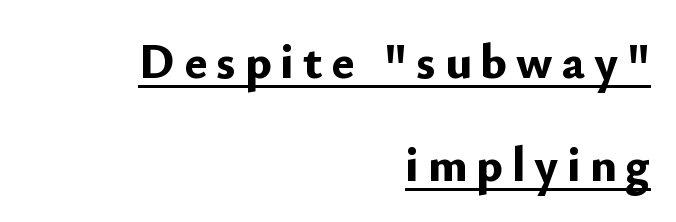
The image shows 49 px bold sans-serif type, upright; set right-aligned, loose line spacing (2.1x), underlined; low stroke contrast and a small x-height.
